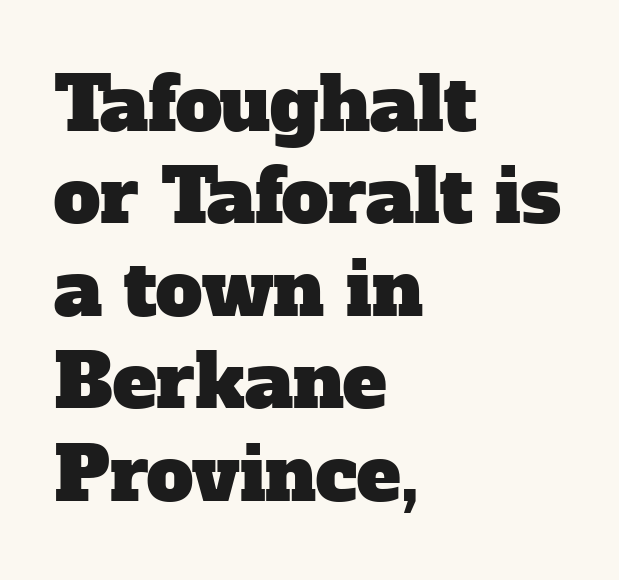
Q: Is the typeface a serif or a sans-serif typeface? A: Serif.
Q: Is the text underlined? A: No.
Q: How is the paragraph aligned? A: Left-aligned.
Q: Is the spacing between letters normal or unusually wide? A: Normal.
Q: Is the spacing between lines tight, normal or loose? A: Normal.
Q: Width (condensed, normal, or wide)? A: Normal.
Q: Stroke contrast? A: Low.
Q: x-height? A: Medium.
Q: Monospaced? A: No.
